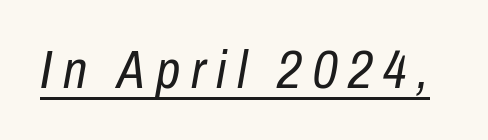
{"italic": "yes", "lean": "right", "slant_degrees": 10, "bold": "no", "weight": "regular", "width": "condensed", "stroke_contrast": "low", "x_height": "medium", "monospaced": "no", "underline": "yes", "letter_spacing": "wide", "letter_spacing_em": 0.2, "glyph_px": 54}
